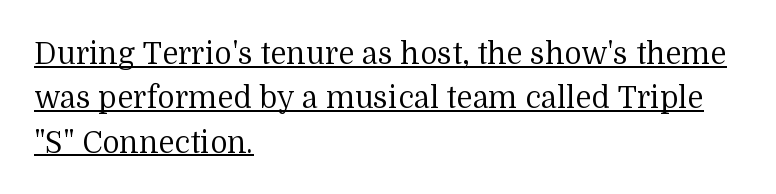
The image shows 30 px regular-weight serif type, upright; set left-aligned, normal line spacing (1.48x), normal letter spacing, underlined; medium stroke contrast and a medium x-height.
